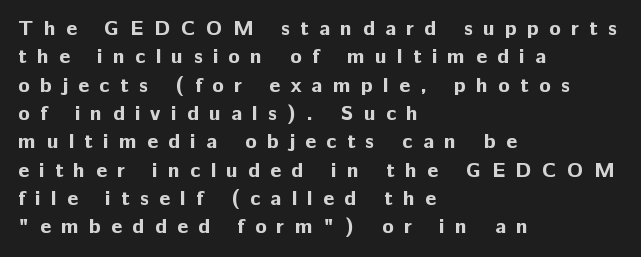
Q: Is the text bold? A: Yes.
Q: Is the text italic (slanted)? A: No, it is upright.
Q: Is the text underlined? A: No.
Q: How is the paragraph aligned? A: Left-aligned.
Q: Is the spacing between letters normal or unusually wide? A: Unusually wide.
Q: Is the spacing between lines tight, normal or loose? A: Normal.
